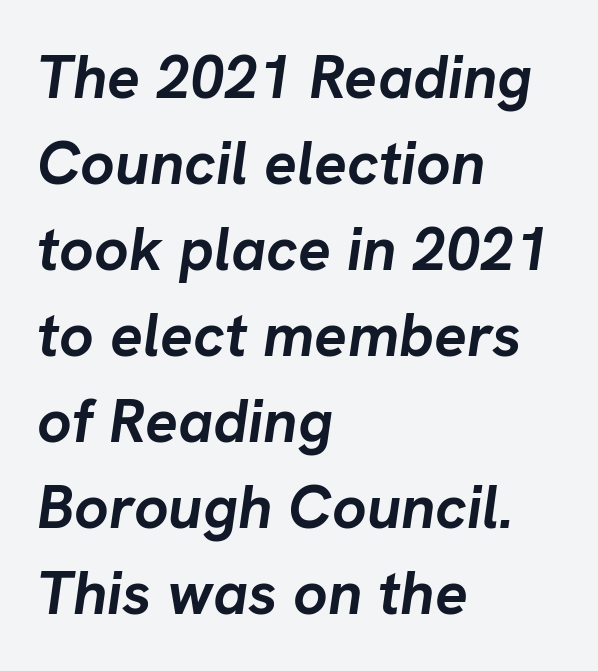
{"italic": "yes", "lean": "right", "slant_degrees": 8, "bold": "yes", "weight": "semibold", "width": "normal", "stroke_contrast": "low", "x_height": "medium", "monospaced": "no", "underline": "no", "align": "left", "line_spacing": "normal", "line_spacing_ratio": 1.41, "letter_spacing": "normal", "letter_spacing_em": 0.0, "glyph_px": 61}
